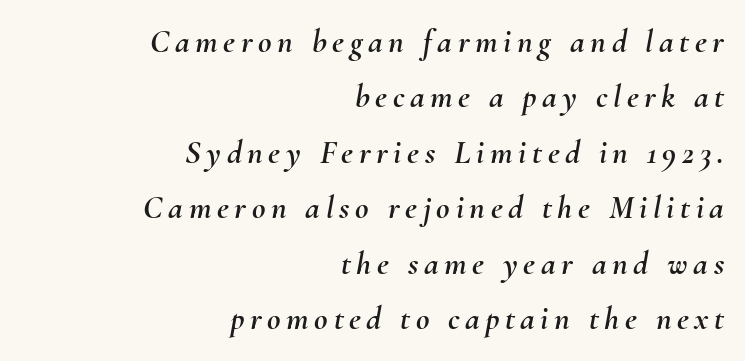
Q: Is the text italic (slanted)? A: Yes, it leans right by about 10 degrees.
Q: Is the text underlined? A: No.
Q: How is the paragraph aligned? A: Right-aligned.
Q: Is the spacing between lines tight, normal or loose? A: Normal.
Q: Width (condensed, normal, or wide)? A: Normal.
Q: Stroke contrast? A: Medium.
Q: x-height? A: Small.
Q: Monospaced? A: No.
